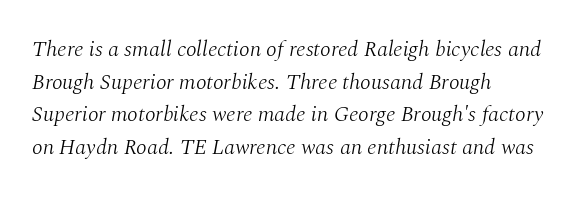
Q: Is the text bold? A: No.
Q: Is the text italic (slanted)? A: Yes, it leans right by about 10 degrees.
Q: Is the text underlined? A: No.
Q: How is the paragraph aligned? A: Left-aligned.
Q: Is the spacing between letters normal or unusually wide? A: Normal.
Q: Is the spacing between lines tight, normal or loose? A: Normal.
